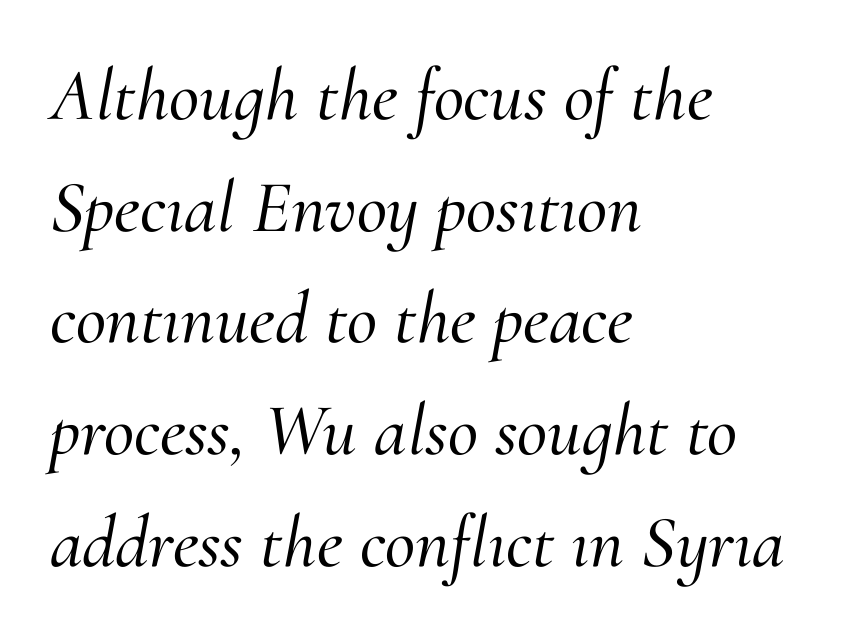
Q: Is the text italic (slanted)? A: Yes, it leans right by about 10 degrees.
Q: Is the typeface a serif or a sans-serif typeface? A: Serif.
Q: Is the text underlined? A: No.
Q: How is the paragraph aligned? A: Left-aligned.
Q: Is the spacing between letters normal or unusually wide? A: Normal.
Q: Is the spacing between lines tight, normal or loose? A: Normal.
Q: Width (condensed, normal, or wide)? A: Normal.
Q: Stroke contrast? A: Medium.
Q: x-height? A: Small.
Q: Monospaced? A: No.
